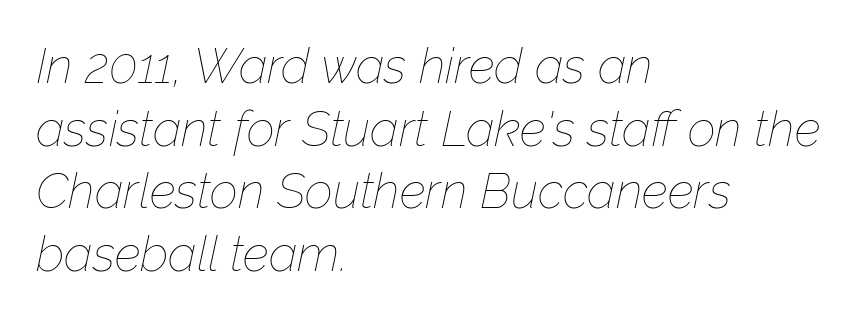
The rendering applies a slant to the glyphs. No letter is thick-stroked: the sample isn't bold. Visually the block forms a straight wall on the left and a jagged coastline on the right. Regular leading. Only glyphs here, with clear space below each row. In terms of letterspacing, this is plain default setting.
